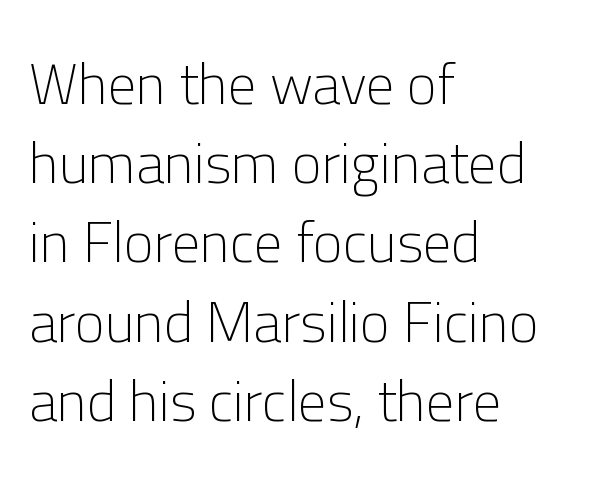
The image shows 57 px light sans-serif type, upright; set left-aligned, normal line spacing (1.39x), normal letter spacing, not underlined; low stroke contrast and a medium x-height.
